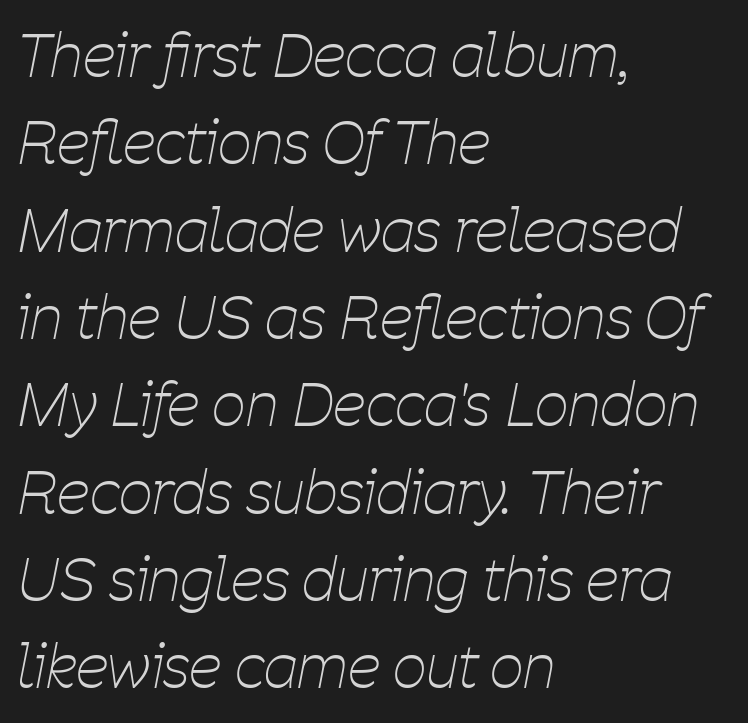
Q: Is the text bold? A: No.
Q: Is the text italic (slanted)? A: Yes, it leans right by about 11 degrees.
Q: Is the text underlined? A: No.
Q: How is the paragraph aligned? A: Left-aligned.
Q: Is the spacing between letters normal or unusually wide? A: Normal.
Q: Is the spacing between lines tight, normal or loose? A: Normal.
Q: Width (condensed, normal, or wide)? A: Condensed.
Q: Stroke contrast? A: Low.
Q: x-height? A: Medium.
Q: Monospaced? A: No.
